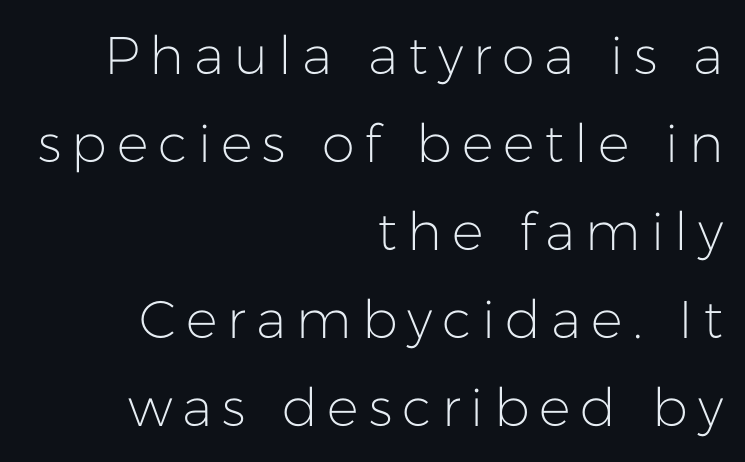
{"serif": "no", "italic": "no", "bold": "no", "weight": "light", "width": "normal", "stroke_contrast": "low", "x_height": "medium", "monospaced": "no", "underline": "no", "align": "right", "line_spacing": "normal", "line_spacing_ratio": 1.66, "glyph_px": 53}
